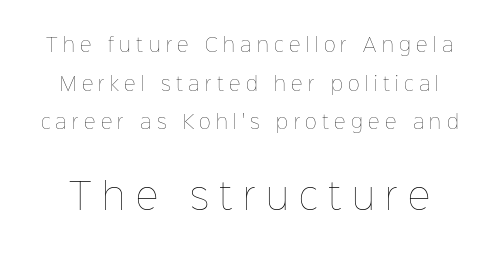
The image shows 35 px thin type, upright; set loose line spacing (2.15x), unusually wide letter spacing (+0.3 em), not underlined; the second (bottom) block is 1.94x larger; low stroke contrast and a medium x-height.
